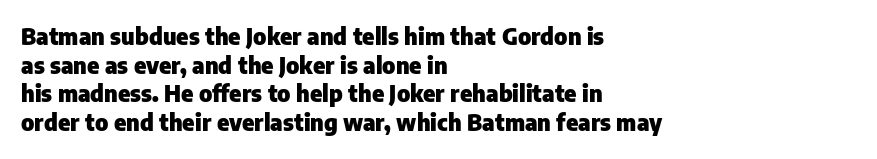
In CSS terms this would be text-align: left. On the weight axis this lands at bold, roughly 700. No word sits above an underline. Regarding leading, the lines here are spaced in the standard way. Quick note: not italic, upright. Glyph-to-glyph distance matches everyday printed text.
